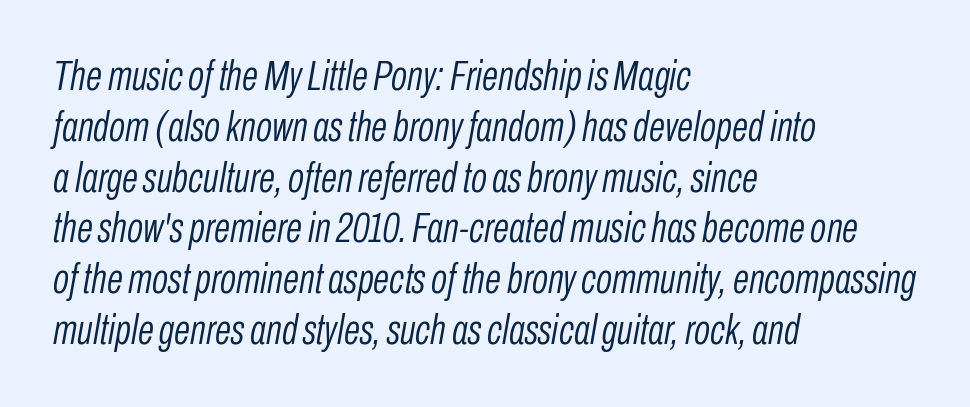
Q: Is the text bold? A: No.
Q: Is the text italic (slanted)? A: Yes, it leans right by about 10 degrees.
Q: Is the text underlined? A: No.
Q: How is the paragraph aligned? A: Left-aligned.
Q: Is the spacing between letters normal or unusually wide? A: Normal.
Q: Width (condensed, normal, or wide)? A: Condensed.
Q: Stroke contrast? A: Low.
Q: x-height? A: Medium.
Q: Monospaced? A: No.
